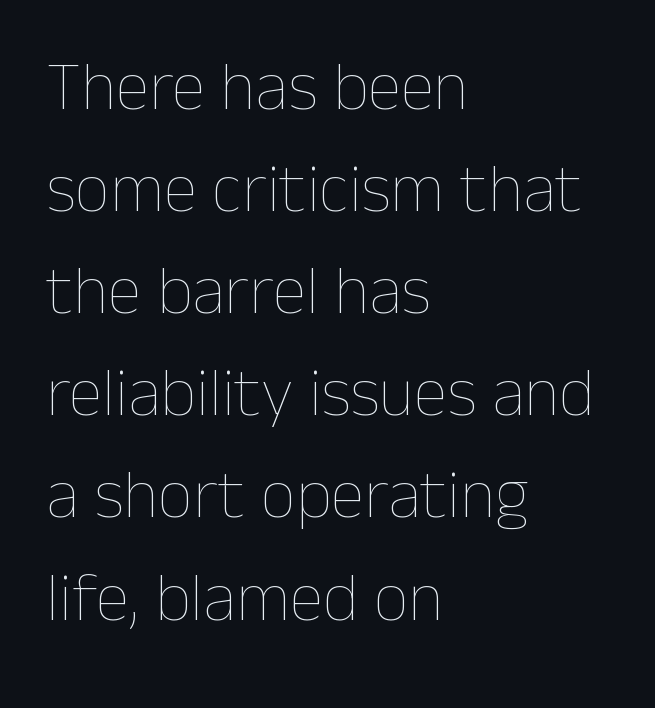
{"italic": "no", "bold": "no", "weight": "thin", "width": "normal", "stroke_contrast": "low", "x_height": "medium", "monospaced": "no", "underline": "no", "align": "left", "line_spacing": "normal", "line_spacing_ratio": 1.48, "letter_spacing": "normal", "letter_spacing_em": 0.0, "glyph_px": 69}
